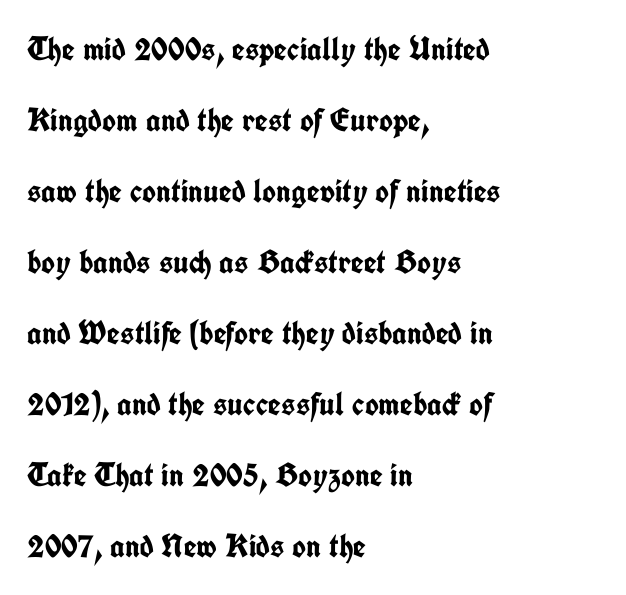
The typesetter chose a ragged-right arrangement here. The typography opts for an upright posture over an oblique one. Is this a fixed-width face? No — the glyphs have proportional, varying widths. The font is running at its bold setting.
